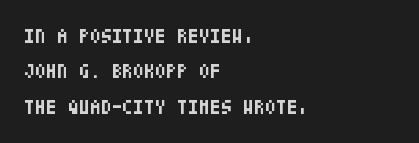
Q: Is the text bold? A: Yes.
Q: Is the text italic (slanted)? A: No, it is upright.
Q: Is the text underlined? A: No.
Q: How is the paragraph aligned? A: Left-aligned.
Q: Is the spacing between letters normal or unusually wide? A: Normal.
